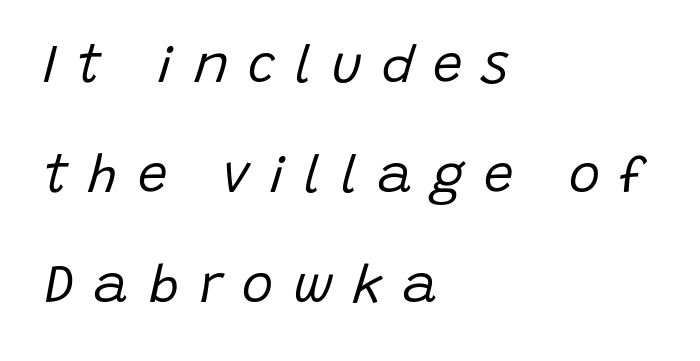
Q: Is the text bold? A: No.
Q: Is the text italic (slanted)? A: Yes, it leans right by about 15 degrees.
Q: Is the text underlined? A: No.
Q: How is the paragraph aligned? A: Left-aligned.
Q: Is the spacing between letters normal or unusually wide? A: Unusually wide.
Q: Is the spacing between lines tight, normal or loose? A: Loose.
Q: Width (condensed, normal, or wide)? A: Normal.
Q: Stroke contrast? A: Low.
Q: x-height? A: Large.
Q: Monospaced? A: No.
